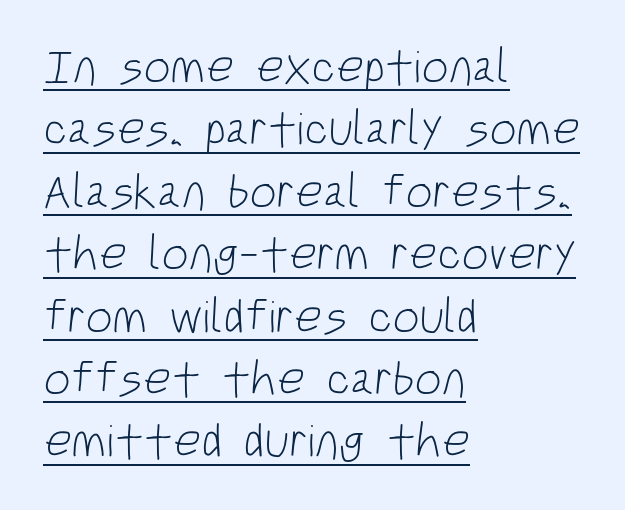
{"serif": "no", "bold": "no", "weight": "light", "width": "condensed", "stroke_contrast": "low", "x_height": "large", "monospaced": "no", "underline": "yes", "align": "left", "line_spacing": "normal", "line_spacing_ratio": 1.3, "letter_spacing": "normal", "letter_spacing_em": 0.0, "glyph_px": 48}
